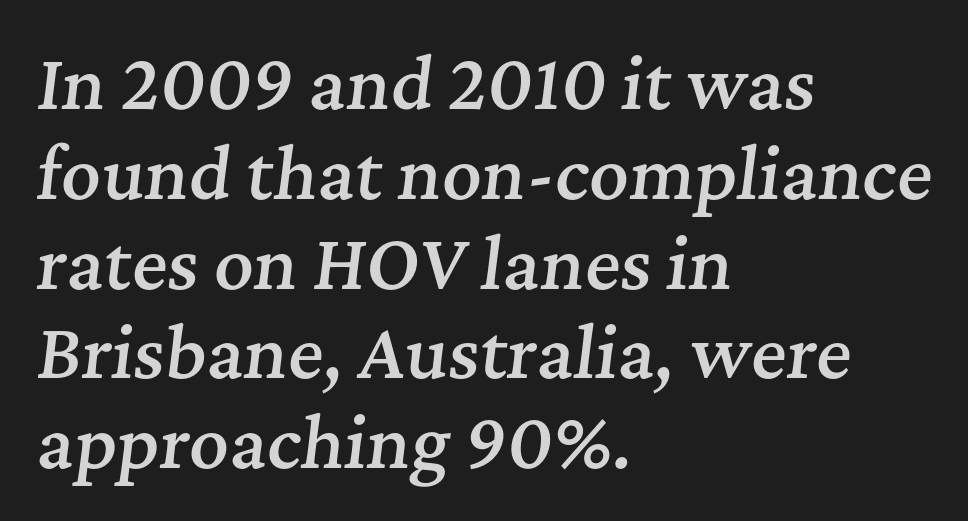
{"serif": "yes", "italic": "yes", "lean": "right", "slant_degrees": 7, "bold": "semi", "weight": "semibold", "width": "normal", "stroke_contrast": "medium", "x_height": "medium", "monospaced": "no", "underline": "no", "align": "left", "line_spacing": "normal", "line_spacing_ratio": 1.32, "letter_spacing": "normal", "letter_spacing_em": 0.0, "glyph_px": 68}
